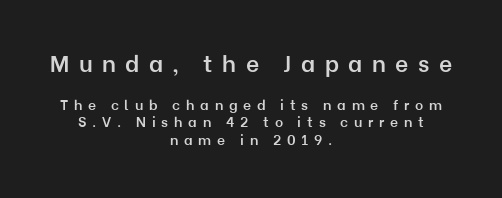
The image shows 23 px text type, upright; set centered, line spacing 1.24x, unusually wide letter spacing (+0.41 em), not underlined; the first (top) block is 1.64x larger.
